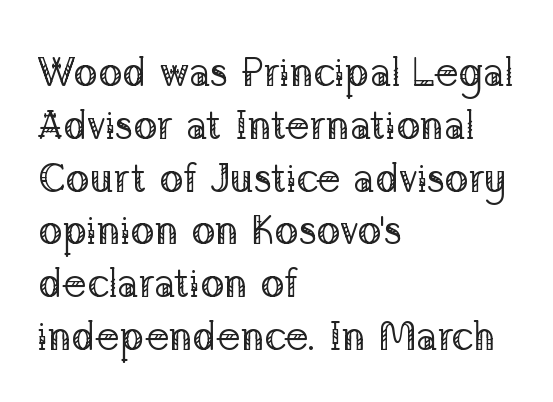
{"serif": "yes", "italic": "no", "bold": "no", "weight": "regular", "width": "normal", "stroke_contrast": "low", "x_height": "medium", "monospaced": "no", "underline": "no", "align": "left", "line_spacing": "normal", "line_spacing_ratio": 1.32, "letter_spacing": "normal", "letter_spacing_em": 0.0, "glyph_px": 40}
